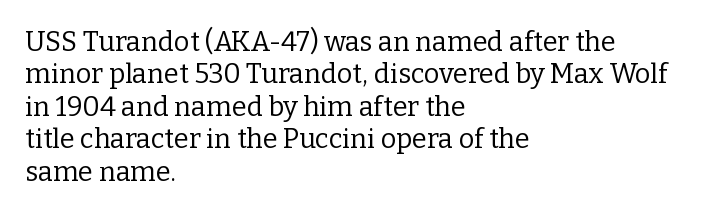
The image shows 27 px text type, upright; set left-aligned, line spacing 1.2x, normal letter spacing, not underlined.
